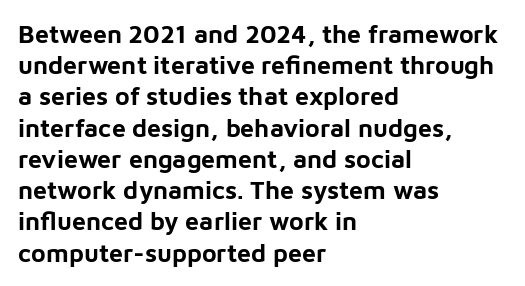
Q: Is the text bold? A: Yes.
Q: Is the text italic (slanted)? A: No, it is upright.
Q: Is the text underlined? A: No.
Q: How is the paragraph aligned? A: Left-aligned.
Q: Is the spacing between letters normal or unusually wide? A: Normal.
Q: Is the spacing between lines tight, normal or loose? A: Normal.
